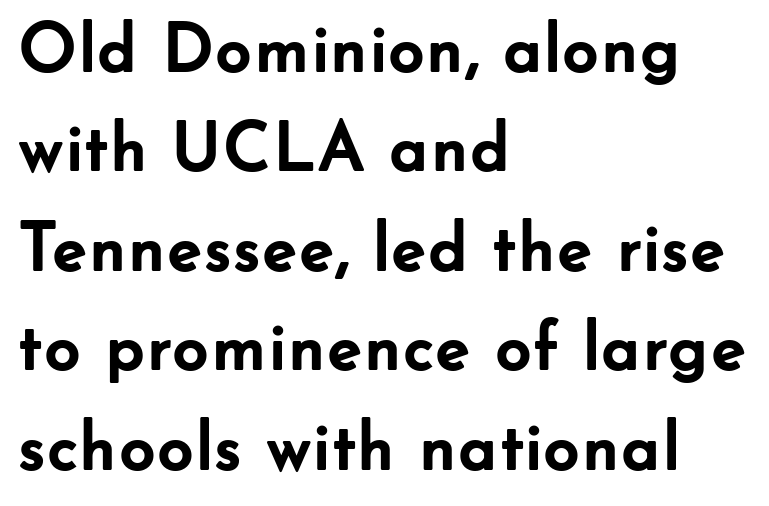
Q: Is the text bold? A: Yes.
Q: Is the text italic (slanted)? A: No, it is upright.
Q: Is the typeface a serif or a sans-serif typeface? A: Sans-serif.
Q: Is the text underlined? A: No.
Q: How is the paragraph aligned? A: Left-aligned.
Q: Is the spacing between letters normal or unusually wide? A: Normal.
Q: Is the spacing between lines tight, normal or loose? A: Normal.
Q: Width (condensed, normal, or wide)? A: Normal.
Q: Stroke contrast? A: Low.
Q: x-height? A: Small.
Q: Monospaced? A: No.
